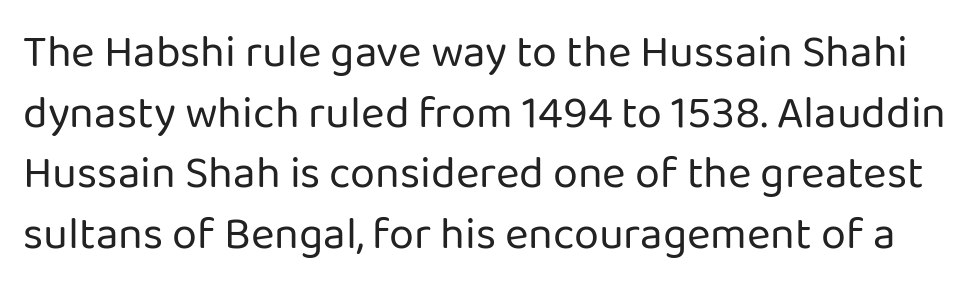
The image shows 45 px regular-weight sans-serif type, upright; set normal line spacing (1.35x), normal letter spacing, not underlined; low stroke contrast and a medium x-height.
